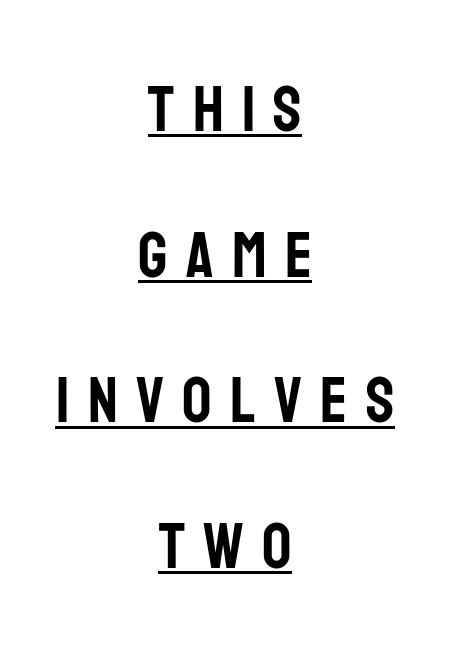
Q: Is the text italic (slanted)? A: No, it is upright.
Q: Is the typeface a serif or a sans-serif typeface? A: Sans-serif.
Q: Is the text underlined? A: Yes.
Q: How is the paragraph aligned? A: Centered.
Q: Is the spacing between letters normal or unusually wide? A: Unusually wide.
Q: Is the spacing between lines tight, normal or loose? A: Loose.
Q: Width (condensed, normal, or wide)? A: Condensed.
Q: Stroke contrast? A: Low.
Q: x-height? A: Large.
Q: Monospaced? A: No.
